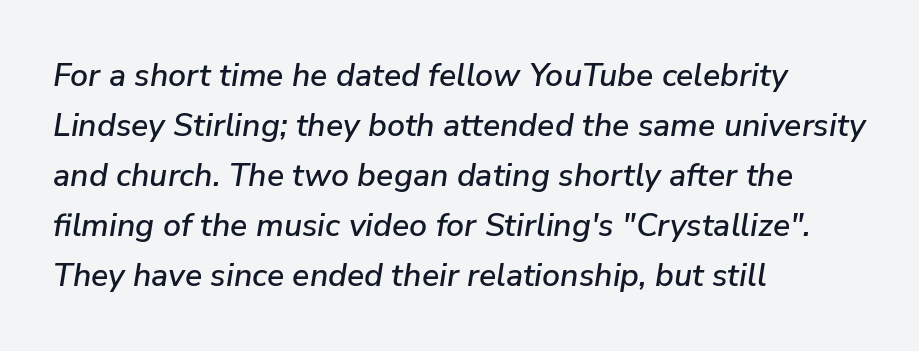
Q: Is the text italic (slanted)? A: Yes, it leans right by about 9 degrees.
Q: Is the text underlined? A: No.
Q: How is the paragraph aligned? A: Left-aligned.
Q: Is the spacing between letters normal or unusually wide? A: Normal.
Q: Is the spacing between lines tight, normal or loose? A: Normal.
Q: Width (condensed, normal, or wide)? A: Normal.
Q: Stroke contrast? A: Low.
Q: x-height? A: Medium.
Q: Monospaced? A: No.
